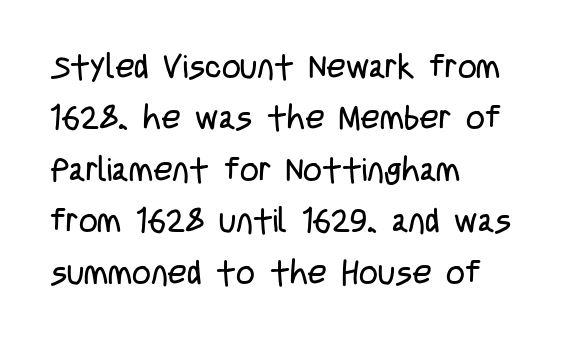
{"serif": "no", "italic": "no", "bold": "no", "weight": "regular", "width": "condensed", "stroke_contrast": "low", "x_height": "large", "monospaced": "no", "underline": "no", "align": "left", "line_spacing": "normal", "line_spacing_ratio": 1.56, "letter_spacing": "normal", "letter_spacing_em": 0.0, "glyph_px": 33}
